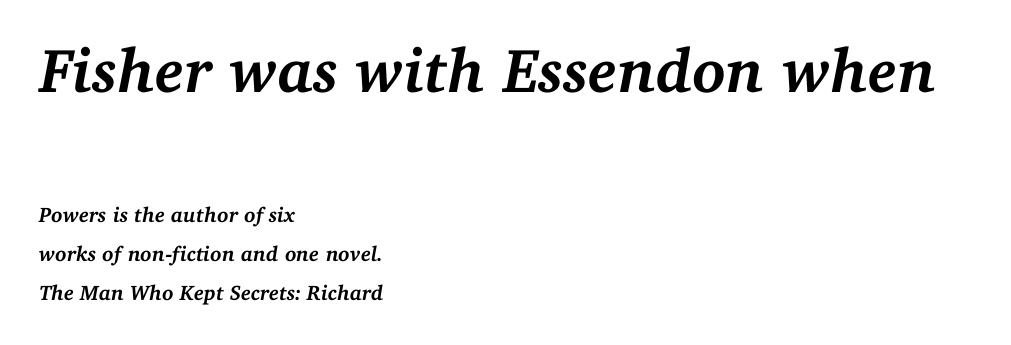
The image shows 62 px semibold serif type, italic (leaning right); set left-aligned, line spacing 1.86x, normal letter spacing, not underlined; the first (top) block is 2.95x larger; medium stroke contrast and a medium x-height.
